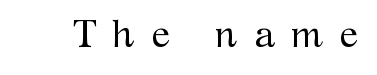
The image shows 39 px regular-weight serif type, upright; set unusually wide letter spacing (+0.4 em), not underlined; medium stroke contrast and a medium x-height.
